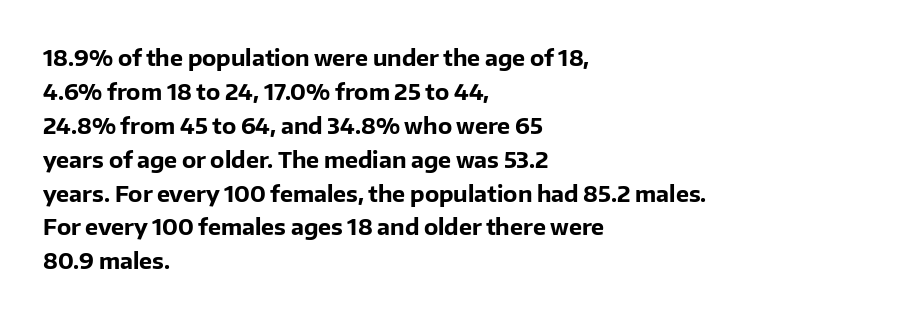
{"italic": "no", "bold": "yes", "underline": "no", "align": "left", "line_spacing": "normal", "line_spacing_ratio": 1.54, "letter_spacing": "normal", "letter_spacing_em": 0.0, "glyph_px": 22}
